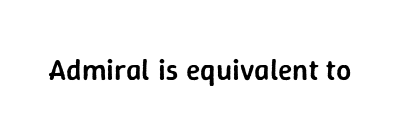
The image shows 30 px semibold sans-serif type, upright; set normal letter spacing, not underlined; low stroke contrast and a medium x-height.
